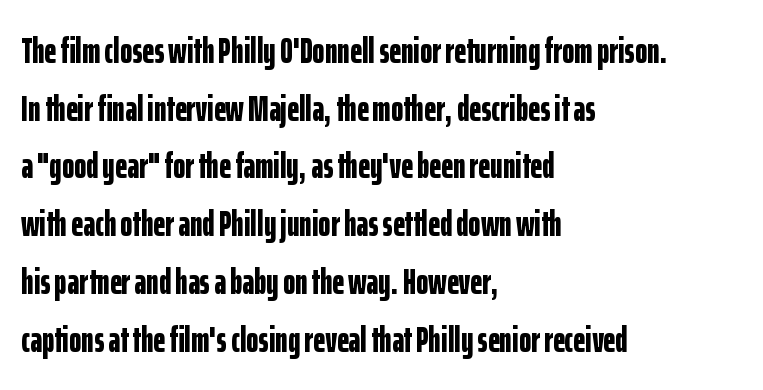
The image shows 37 px bold, condensed sans-serif type, upright; set left-aligned, normal line spacing (1.56x), normal letter spacing, not underlined; low stroke contrast and a medium x-height.
